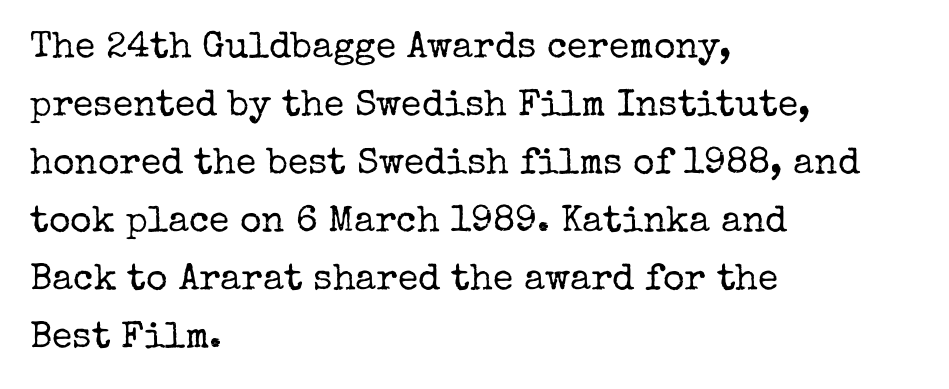
{"serif": "yes", "italic": "no", "bold": "no", "weight": "regular", "width": "normal", "stroke_contrast": "low", "x_height": "medium", "monospaced": "no", "underline": "no", "align": "left", "line_spacing": "normal", "line_spacing_ratio": 1.57, "letter_spacing": "normal", "letter_spacing_em": 0.0, "glyph_px": 37}
